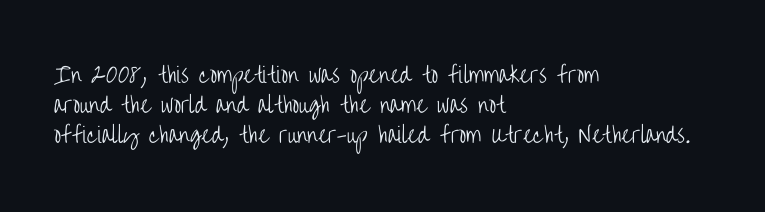
{"italic": "no", "bold": "no", "underline": "no", "align": "left", "line_spacing": "normal", "line_spacing_ratio": 1.43, "letter_spacing": "normal", "letter_spacing_em": 0.0, "glyph_px": 21}
